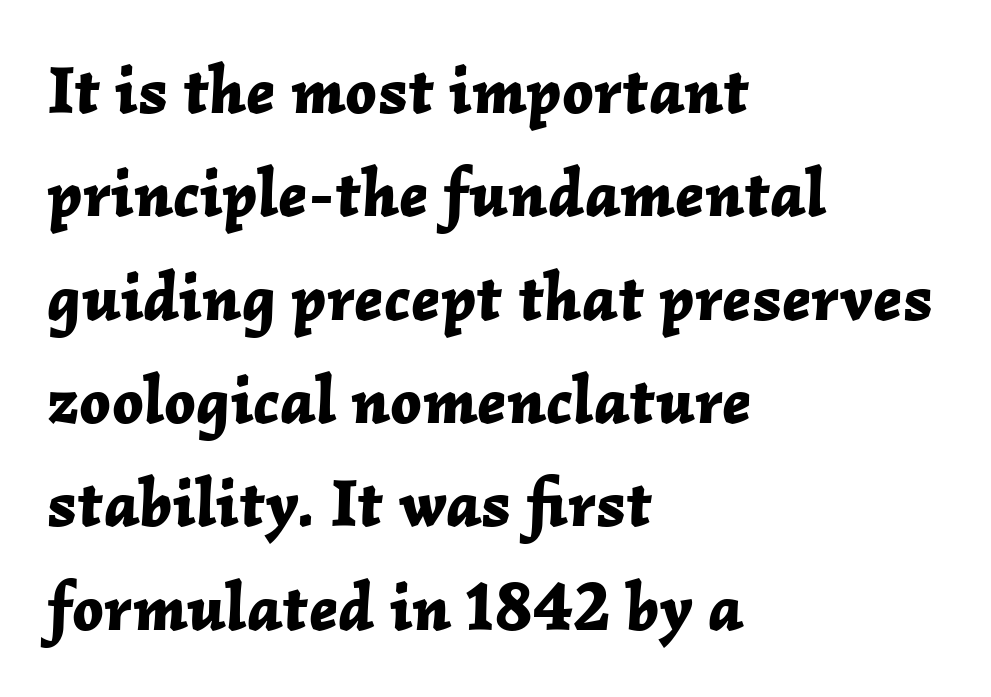
Observe the ordinary spacing: letters are neighbours, not strangers. Reading down the column, the eye jumps a familiar distance to each next line. Bare-footed words on every line. Weight: bold. A student would call this left alignment; a typographer would say flush left, rag right. The glyphs look as if they've been sheared to an angle.
